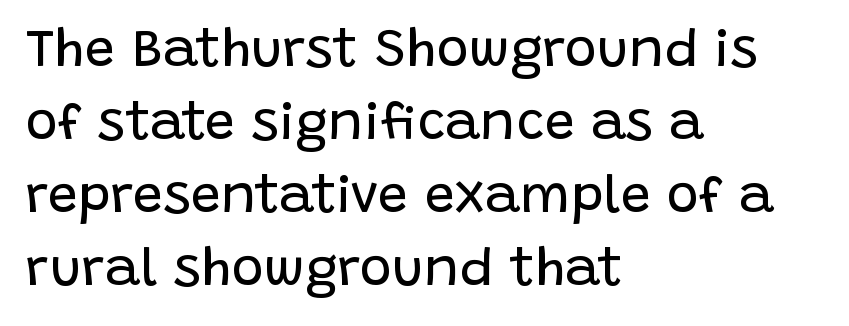
Notice how the passage keeps a crisp vertical edge on the left only. Looks like regular typesetting: each glyph gets only the width it needs. The leading is moderate, giving the passage an even texture. The letterforms sit shoulder to shoulder at normal distance. The typography opts for an upright posture over an oblique one.
